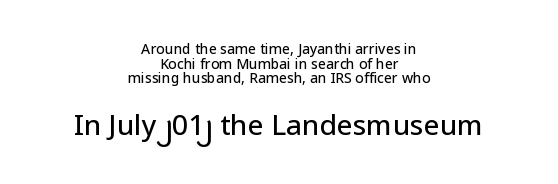
The image shows 28 px sans-serif type, upright; set centered, tight line spacing (1.04x), normal letter spacing, not underlined; the second (bottom) block is 2.0x larger; low stroke contrast and a medium x-height.
